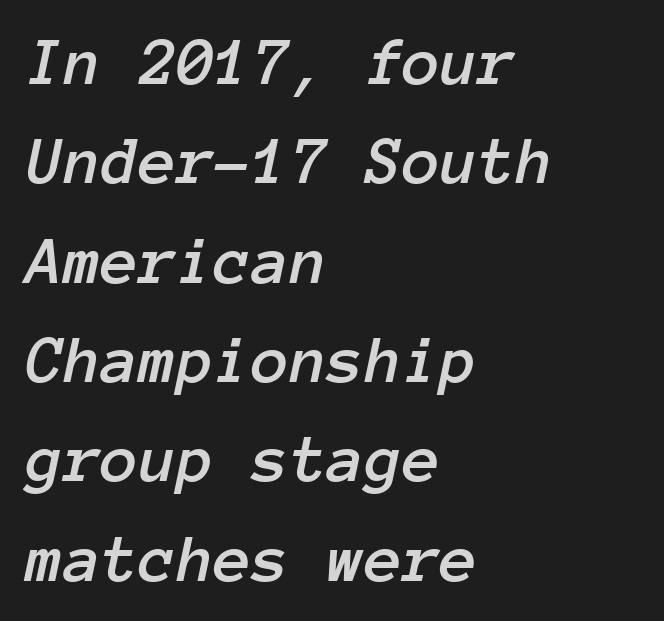
{"italic": "yes", "lean": "right", "slant_degrees": 12, "width": "normal", "stroke_contrast": "low", "x_height": "medium", "monospaced": "yes", "underline": "no", "align": "left", "line_spacing": "normal", "line_spacing_ratio": 1.44, "letter_spacing": "normal", "letter_spacing_em": 0.0, "glyph_px": 69}
